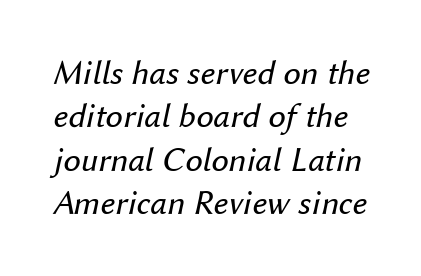
{"italic": "yes", "lean": "right", "slant_degrees": 12, "bold": "no", "weight": "regular", "width": "normal", "stroke_contrast": "medium", "x_height": "medium", "monospaced": "no", "underline": "no", "line_spacing_ratio": 1.24, "letter_spacing": "normal", "letter_spacing_em": 0.0, "glyph_px": 35}
